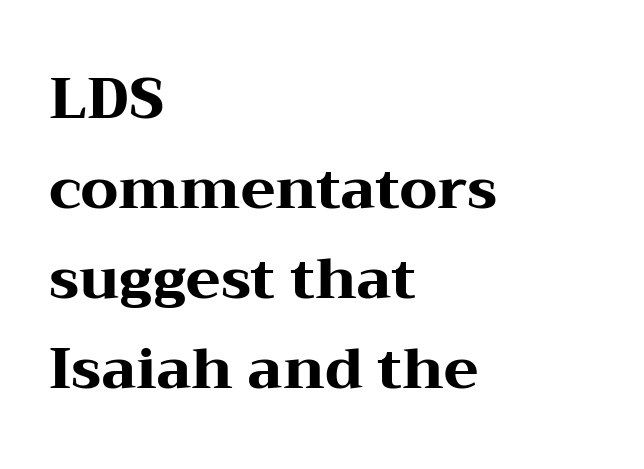
Q: Is the text bold? A: Yes.
Q: Is the text italic (slanted)? A: No, it is upright.
Q: Is the typeface a serif or a sans-serif typeface? A: Serif.
Q: Is the text underlined? A: No.
Q: How is the paragraph aligned? A: Left-aligned.
Q: Is the spacing between letters normal or unusually wide? A: Normal.
Q: Is the spacing between lines tight, normal or loose? A: Normal.
Q: Width (condensed, normal, or wide)? A: Wide.
Q: Stroke contrast? A: Medium.
Q: x-height? A: Medium.
Q: Monospaced? A: No.
